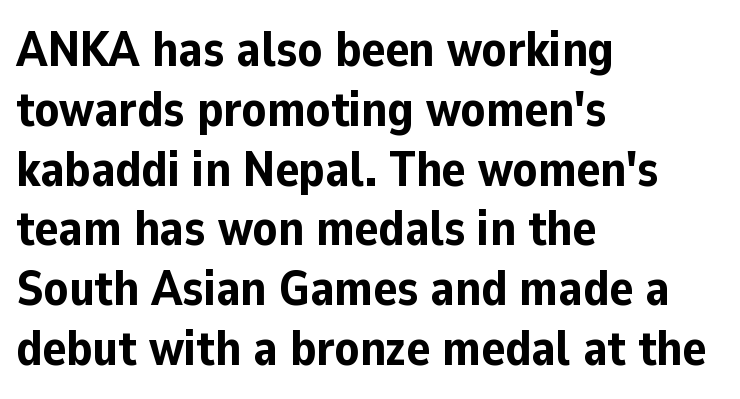
Q: Is the text bold? A: Yes.
Q: Is the text italic (slanted)? A: No, it is upright.
Q: Is the typeface a serif or a sans-serif typeface? A: Sans-serif.
Q: Is the text underlined? A: No.
Q: How is the paragraph aligned? A: Left-aligned.
Q: Is the spacing between letters normal or unusually wide? A: Normal.
Q: Width (condensed, normal, or wide)? A: Normal.
Q: Stroke contrast? A: Low.
Q: x-height? A: Medium.
Q: Monospaced? A: No.
